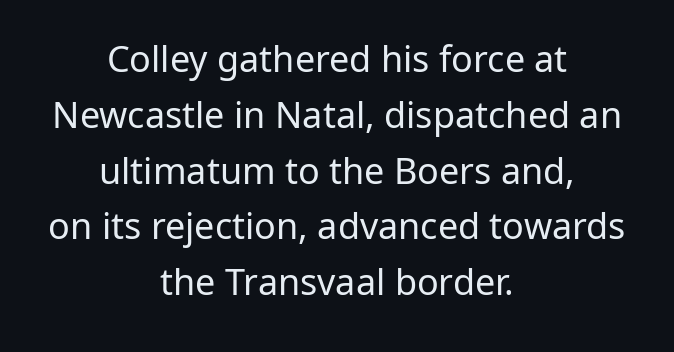
{"serif": "no", "italic": "no", "bold": "no", "weight": "regular", "width": "normal", "stroke_contrast": "low", "x_height": "medium", "monospaced": "no", "underline": "no", "align": "center", "line_spacing": "normal", "line_spacing_ratio": 1.55, "letter_spacing": "normal", "letter_spacing_em": 0.0, "glyph_px": 36}
